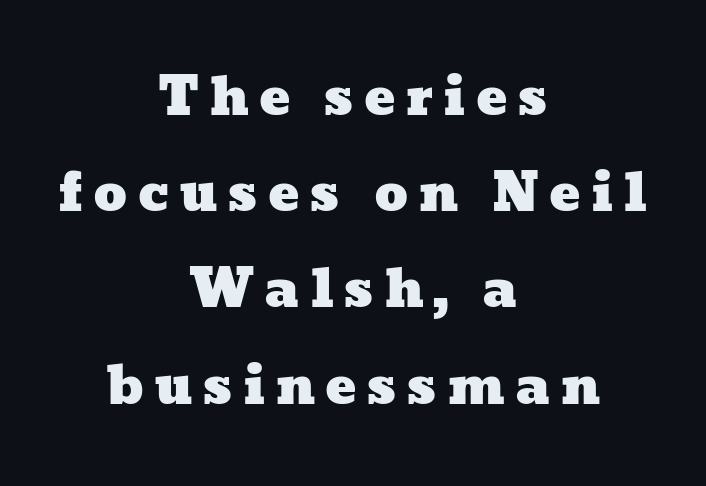
Character widths vary here, with narrow letters taking less room than wide ones. Compared with a flush-left layout, this one balances lines on the center instead. Any mark beneath the type? The region is blank.
